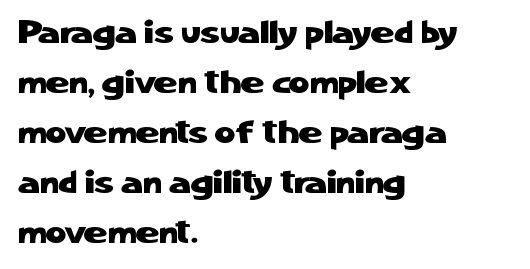
The tracking reads as untouched default to a designer's eye. This is the regular roman posture of the typeface. Do the characters align in a grid? No, the font is proportional. Line spacing here is normal. Visually the block forms a straight wall on the left and a jagged coastline on the right.
